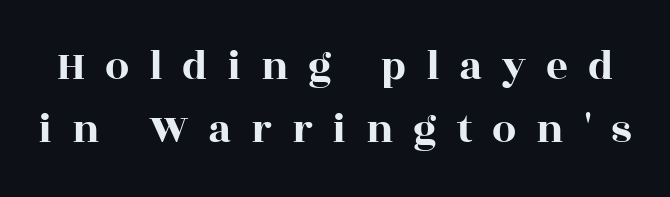
The image shows 43 px wide serif type, upright; set normal line spacing (1.46x), unusually wide letter spacing (+0.46 em), not underlined; a large x-height.
